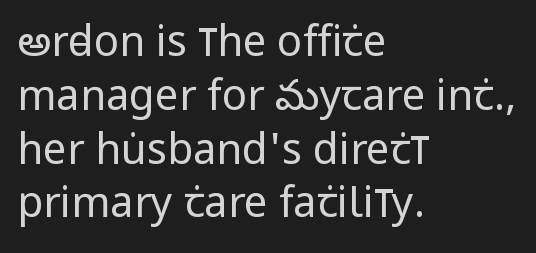
{"serif": "no", "italic": "no", "bold": "no", "weight": "regular", "width": "condensed", "stroke_contrast": "low", "x_height": "large", "monospaced": "no", "underline": "no", "align": "left", "line_spacing": "normal", "line_spacing_ratio": 1.28, "letter_spacing": "normal", "letter_spacing_em": 0.0, "glyph_px": 42}
